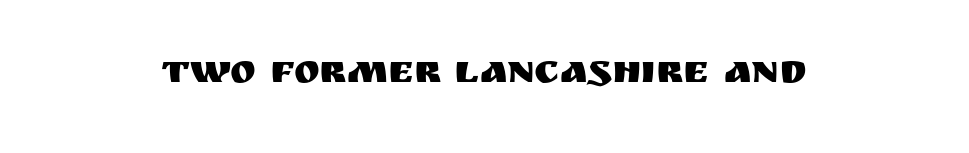
This sample uses plain, unmodified letter spacing. Proportional: the letters do not fall into vertical columns. If you drew a line through each stem, it would be perfectly vertical. Descender tails drop into unmarked territory.
